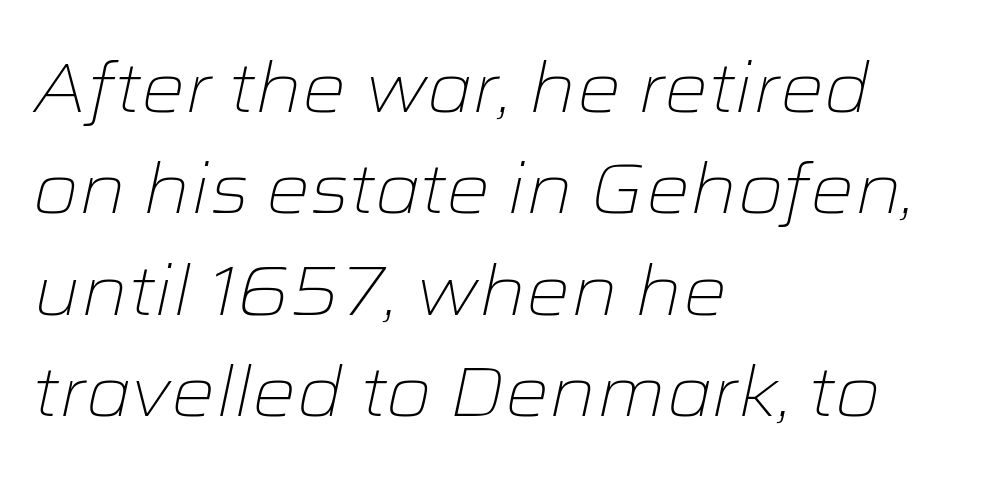
The image shows 69 px light, wide type, italic (leaning right); set left-aligned, normal line spacing (1.47x), normal letter spacing, not underlined; low stroke contrast and a medium x-height.
